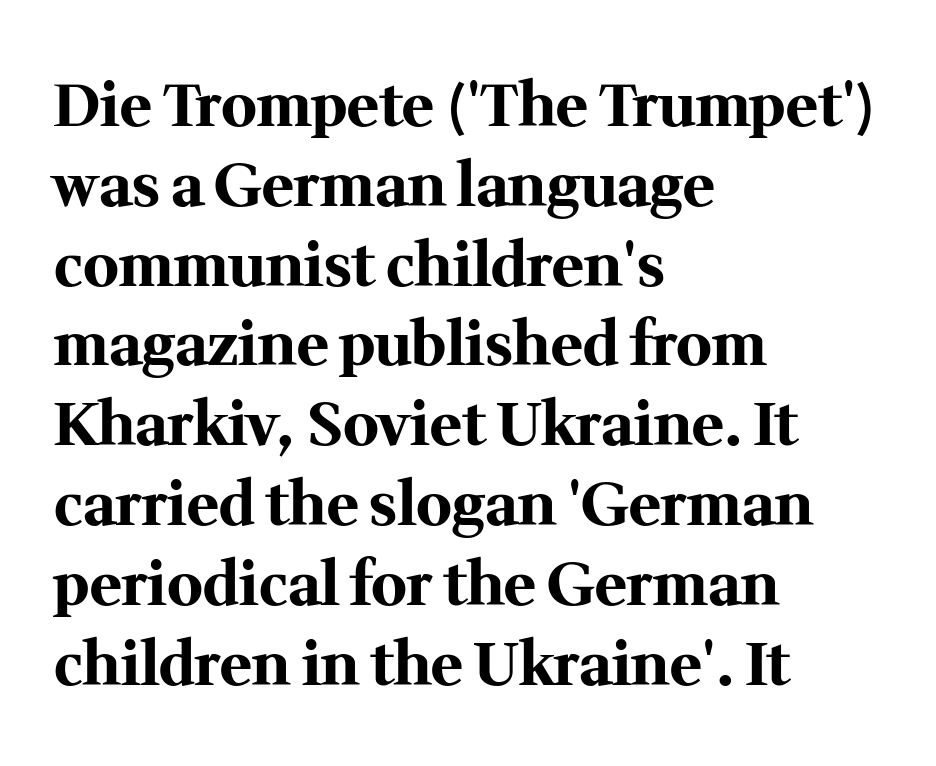
Q: Is the text bold? A: Yes.
Q: Is the text italic (slanted)? A: No, it is upright.
Q: Is the typeface a serif or a sans-serif typeface? A: Serif.
Q: Is the text underlined? A: No.
Q: How is the paragraph aligned? A: Left-aligned.
Q: Is the spacing between letters normal or unusually wide? A: Normal.
Q: Is the spacing between lines tight, normal or loose? A: Normal.
Q: Width (condensed, normal, or wide)? A: Normal.
Q: Stroke contrast? A: Medium.
Q: x-height? A: Medium.
Q: Monospaced? A: No.
